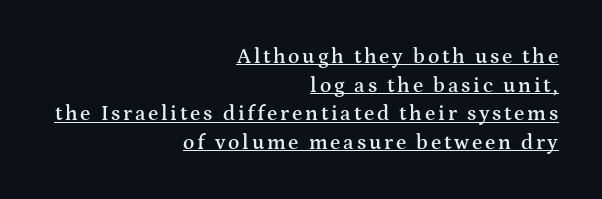
{"italic": "no", "bold": "semi", "underline": "yes", "align": "right", "line_spacing": "normal", "line_spacing_ratio": 1.36, "glyph_px": 21}
